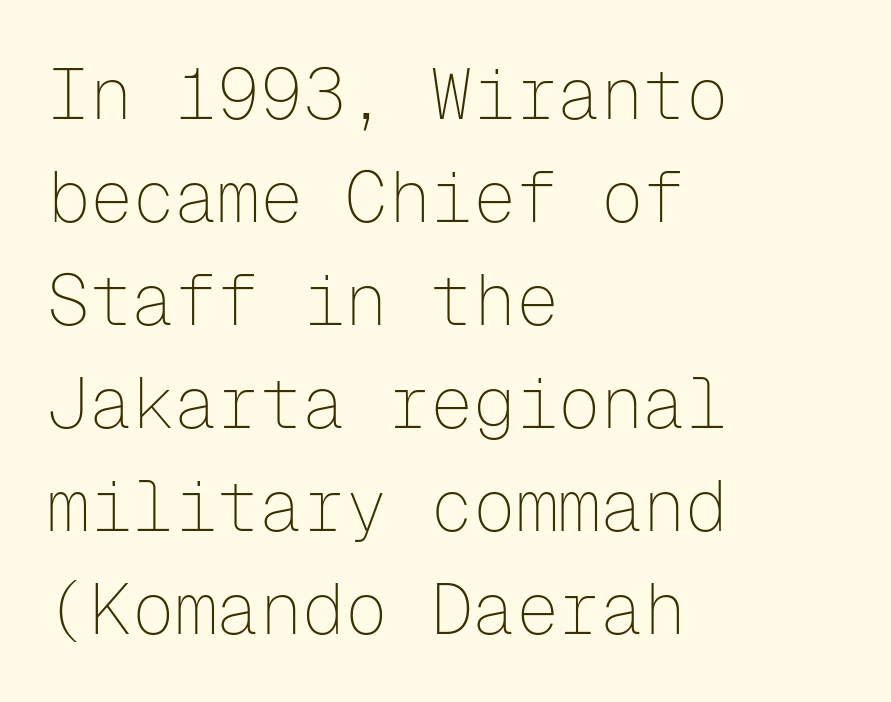
Caption: face not bold, strokes unweighted. The rows are spaced the way most documents space them. Line starts are locked; line ends wander. The face used here is monospaced, like something from a code editor. The typography opts for an upright posture over an oblique one. The foot of each line stays bare and open.
